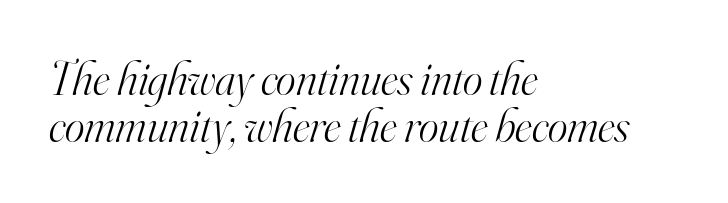
These lines are rendered in a variable-pitch font. Unbolded letterforms with no extra heft. Each word holds together tightly as a unit, with standard inter-letter gaps. The paragraph has a hard left edge and a soft right edge.
